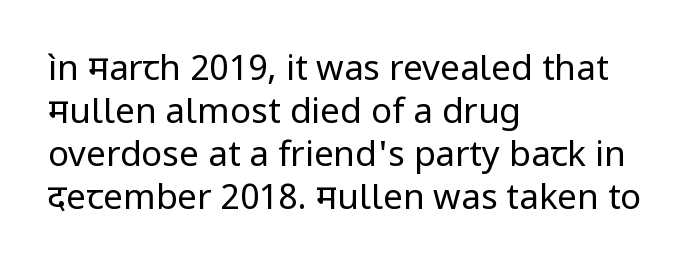
The face used here is rendered with its standard letterfit. The text block is weighted toward the left margin, trailing off unevenly rightward. Letters rest on an invisible, unmarked baseline. Nope, no serifs anywhere on these letters.
